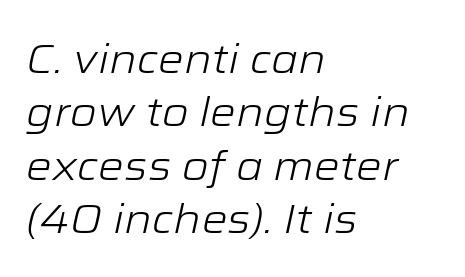
This sample is left-justified, so line endings fall wherever the words run out. Standard letterfit; no display-style spreading of the glyphs. Interline gaps are of average width in this sample. Counters stay open thanks to moderate or lighter strokes.
